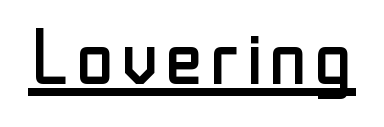
The letters sit at their default tracking, neither squeezed nor spread. The passage shown is typed in a proportional face where columns would drift. This is roman type, the default non-slanted kind. Nothing heavy about these letters — not bold at all.
